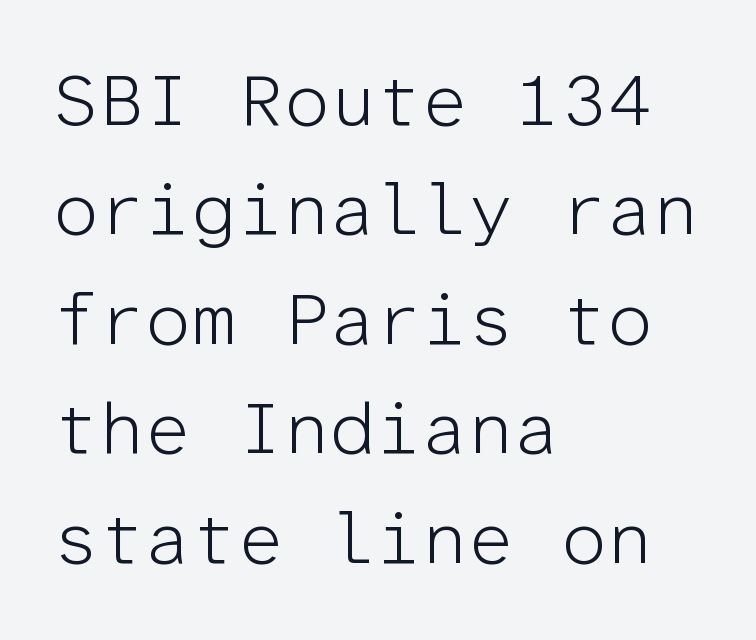
Q: Is the text bold? A: No.
Q: Is the text italic (slanted)? A: No, it is upright.
Q: Is the typeface a serif or a sans-serif typeface? A: Sans-serif.
Q: Is the text underlined? A: No.
Q: How is the paragraph aligned? A: Left-aligned.
Q: Is the spacing between letters normal or unusually wide? A: Normal.
Q: Is the spacing between lines tight, normal or loose? A: Normal.
Q: Width (condensed, normal, or wide)? A: Normal.
Q: Stroke contrast? A: Low.
Q: x-height? A: Medium.
Q: Monospaced? A: Yes.
